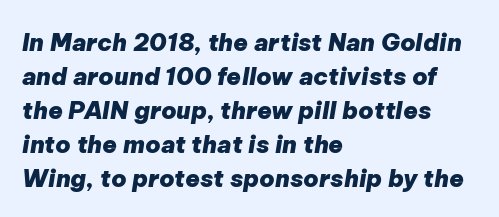
{"italic": "yes", "lean": "right", "slant_degrees": 9, "bold": "yes", "underline": "no", "align": "left", "line_spacing": "normal", "line_spacing_ratio": 1.42, "letter_spacing": "normal", "letter_spacing_em": 0.0, "glyph_px": 24}
